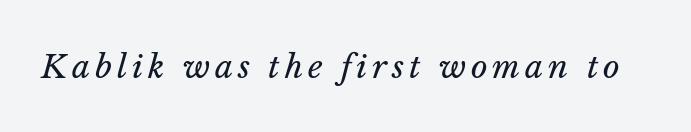
Compared with ordinary roman type, these characters are visibly tilted. You could not count columns in this text — the font is proportionally spaced. No word sits above an underline. This reads as an unemphasized weight, regular at the heaviest.
